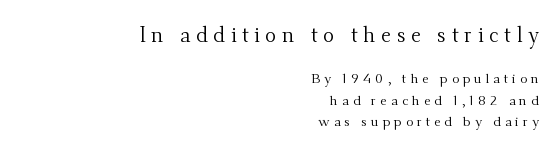
{"italic": "no", "bold": "no", "underline": "no", "align": "right", "line_spacing": "normal", "line_spacing_ratio": 1.54, "letter_spacing": "wide", "letter_spacing_em": 0.27, "larger_block": "first", "size_ratio": 1.5, "glyph_px": 21}
